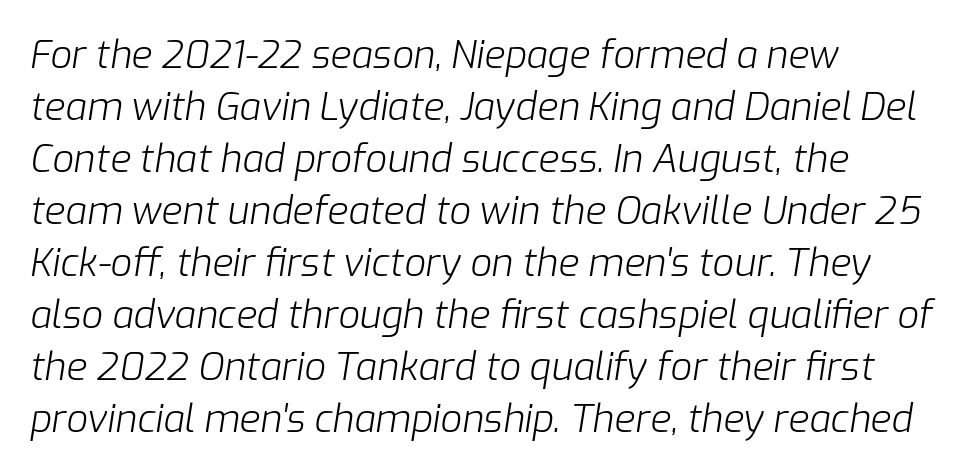
Q: Is the text bold? A: No.
Q: Is the text italic (slanted)? A: Yes, it leans right by about 9 degrees.
Q: Is the text underlined? A: No.
Q: How is the paragraph aligned? A: Left-aligned.
Q: Is the spacing between letters normal or unusually wide? A: Normal.
Q: Is the spacing between lines tight, normal or loose? A: Normal.
Q: Width (condensed, normal, or wide)? A: Normal.
Q: Stroke contrast? A: Low.
Q: x-height? A: Medium.
Q: Monospaced? A: No.
